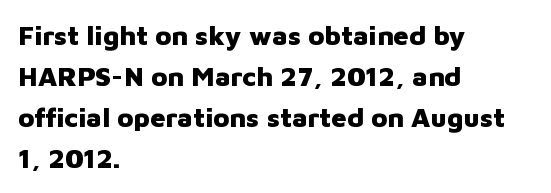
Line beginnings align vertically; line endings do not. Between one letter and the next there's only the usual sliver of space. Notice how descenders clear the ascenders below comfortably — that's standard leading. Does the lettering tilt? It doesn't — this is upright. Letters rest on an invisible, unmarked baseline.
